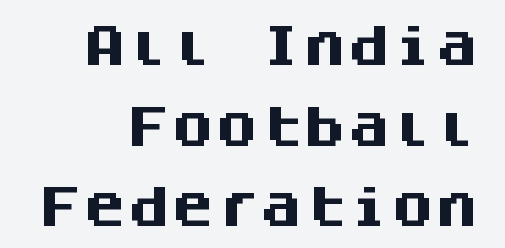
Monospaced: the letters line up in strict vertical columns. Look at the tracking — it's just the regular setting, nothing added. The baseline area is clear. Classification — sans serif.
